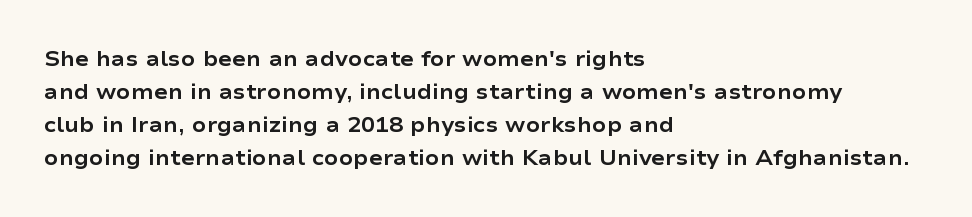
{"italic": "no", "bold": "yes", "underline": "no", "align": "left", "line_spacing": "normal", "line_spacing_ratio": 1.57, "letter_spacing": "normal", "letter_spacing_em": 0.0, "glyph_px": 21}
